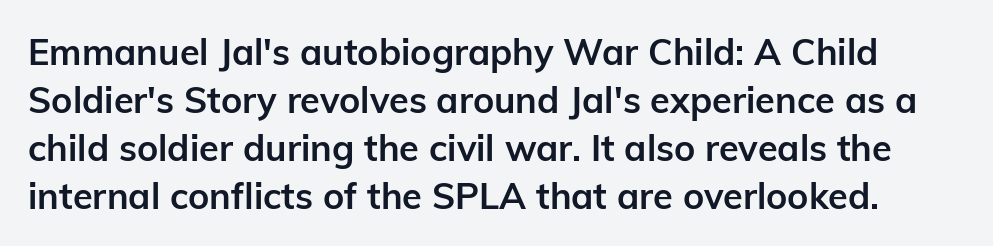
Q: Is the text bold? A: Yes.
Q: Is the text italic (slanted)? A: No, it is upright.
Q: Is the typeface a serif or a sans-serif typeface? A: Sans-serif.
Q: Is the text underlined? A: No.
Q: Is the spacing between letters normal or unusually wide? A: Normal.
Q: Is the spacing between lines tight, normal or loose? A: Normal.
Q: Width (condensed, normal, or wide)? A: Normal.
Q: Stroke contrast? A: Low.
Q: x-height? A: Medium.
Q: Monospaced? A: No.
